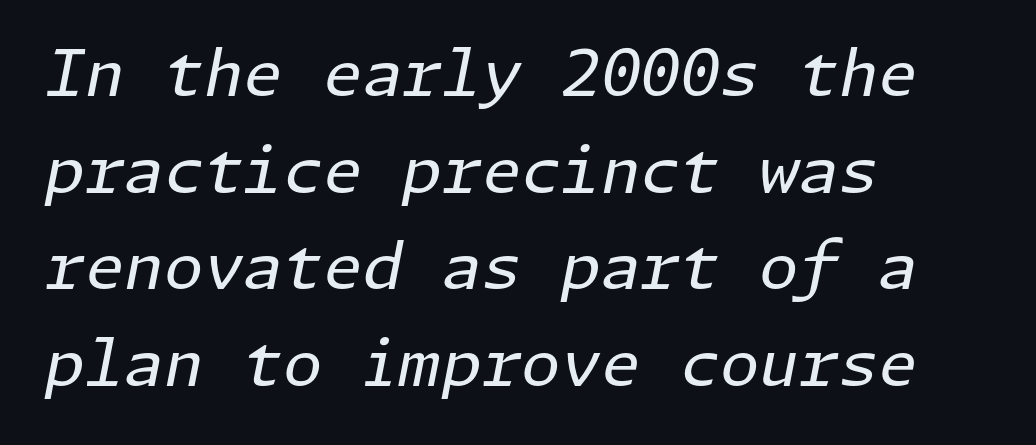
Check the space under the baseline: it is left empty. The typography opts for an oblique posture over an upright one. Regarding leading, the lines here are spaced in the standard way. What stands out about the letter spacing? Nothing — it is the standard amount. The characters are drawn with everyday or finer stroke widths. Casual observation: everything's shoved over to the left.
